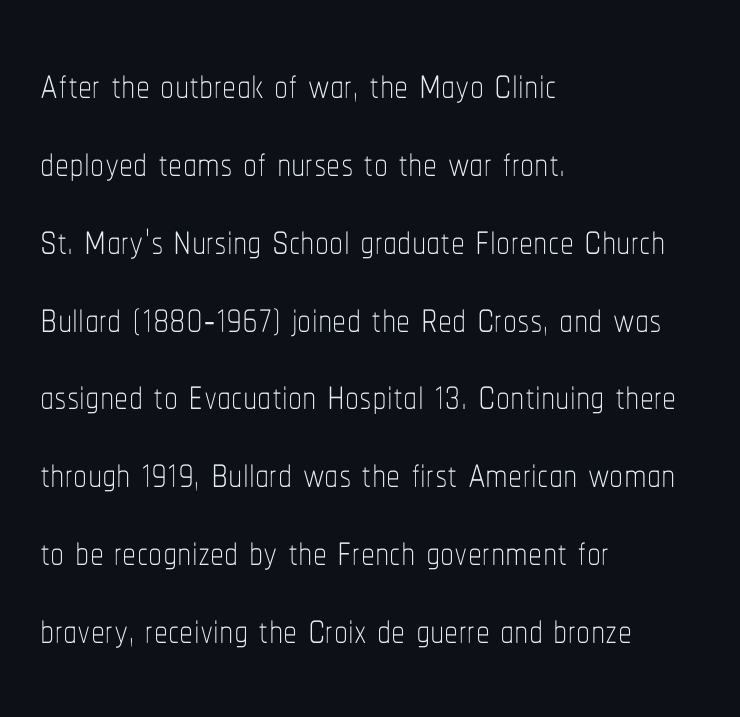
The image shows 56 px thin, condensed type, upright; set left-aligned, normal line spacing (1.39x), normal letter spacing, not underlined; low stroke contrast and a medium x-height.
